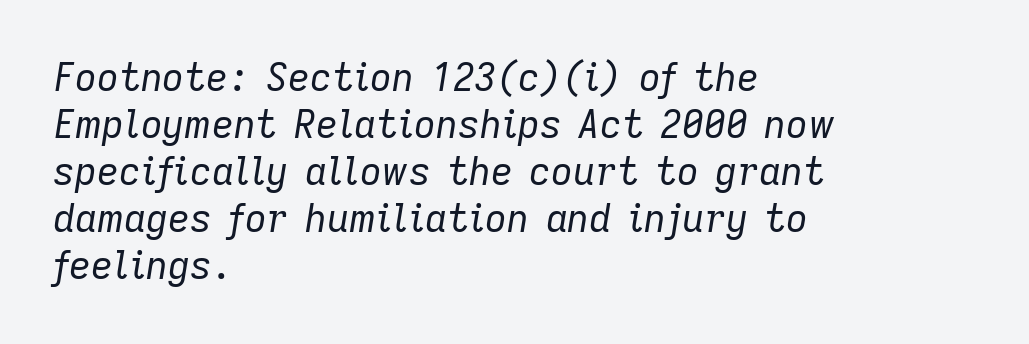
If you drew a line through each stem, it would be angled. Is this a heavy cut? Hardly; it is regular or lighter. Words appear dense and cohesive because spacing is normal. The typesetter chose a ragged-right arrangement here. The letters advance in unequal steps, a hallmark of proportional type.
